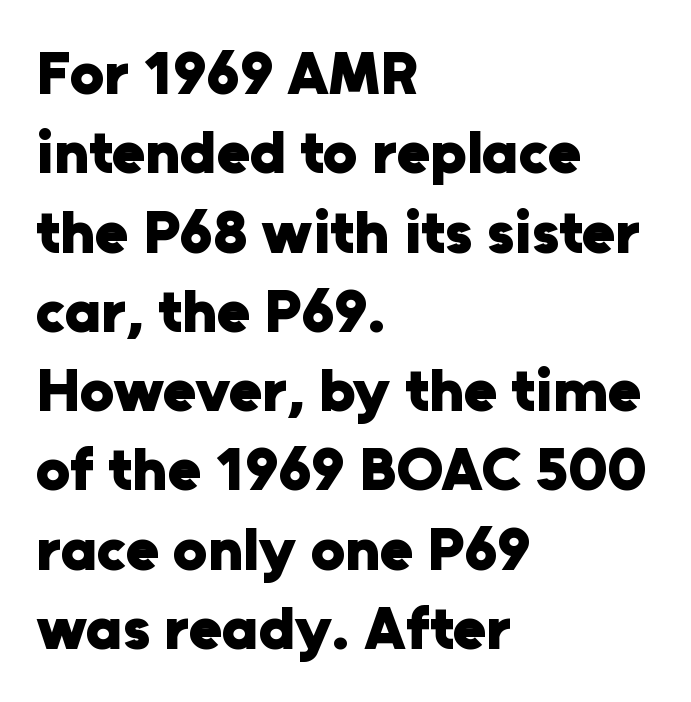
{"serif": "no", "italic": "no", "bold": "yes", "weight": "heavy", "width": "normal", "stroke_contrast": "low", "x_height": "medium", "monospaced": "no", "underline": "no", "align": "left", "line_spacing": "normal", "line_spacing_ratio": 1.3, "letter_spacing": "normal", "letter_spacing_em": 0.0, "glyph_px": 61}
